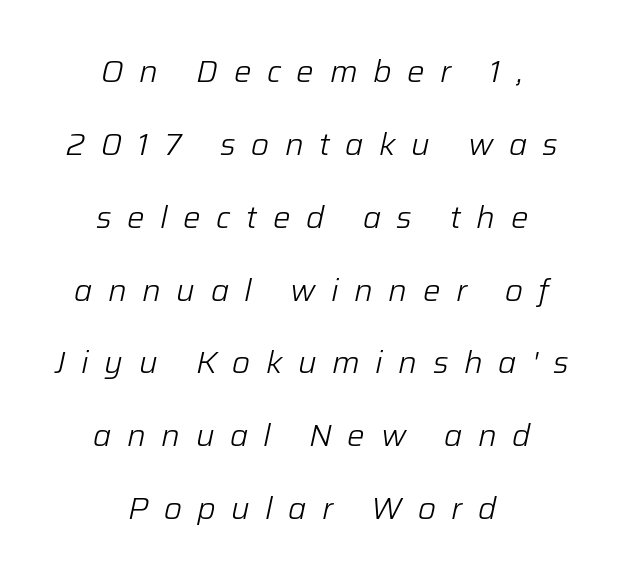
The image shows 31 px light type, italic (leaning right); set centered, loose line spacing (2.35x), unusually wide letter spacing (+0.5 em), not underlined; low stroke contrast and a medium x-height.
